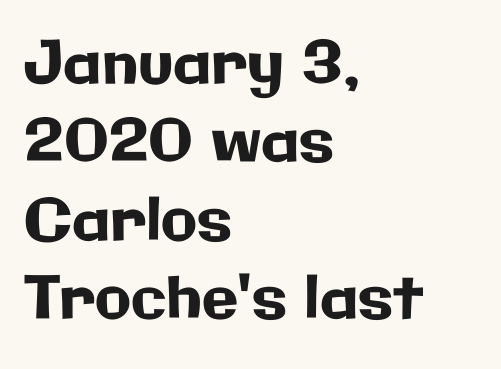
The image shows 59 px sans-serif type, upright; set left-aligned, normal line spacing (1.33x), normal letter spacing, not underlined; low stroke contrast and a medium x-height.
